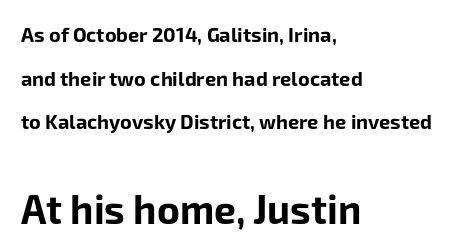
The image shows 39 px bold sans-serif type, upright; set left-aligned, loose line spacing (2.18x), normal letter spacing, not underlined; the second (bottom) block is 1.95x larger; low stroke contrast and a medium x-height.
